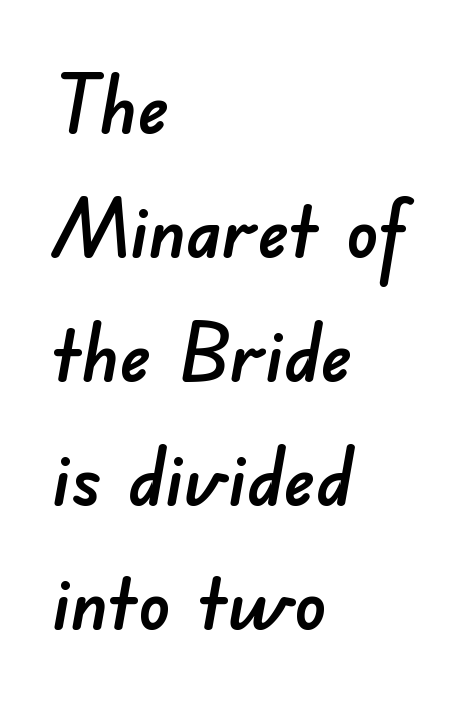
The image shows 80 px sans-serif type; set left-aligned, normal line spacing (1.55x), normal letter spacing, not underlined; low stroke contrast and a small x-height.
